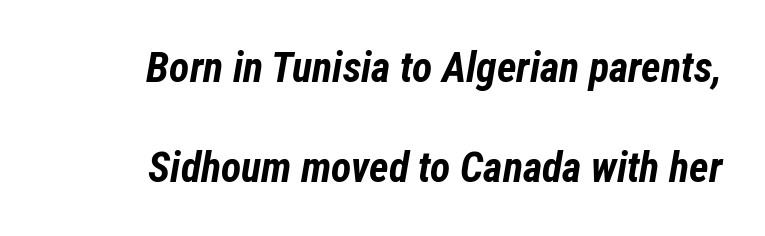
Q: Is the text bold? A: Yes.
Q: Is the text italic (slanted)? A: Yes, it leans right by about 12 degrees.
Q: Is the text underlined? A: No.
Q: How is the paragraph aligned? A: Right-aligned.
Q: Is the spacing between letters normal or unusually wide? A: Normal.
Q: Is the spacing between lines tight, normal or loose? A: Loose.
Q: Width (condensed, normal, or wide)? A: Condensed.
Q: Stroke contrast? A: Low.
Q: x-height? A: Medium.
Q: Monospaced? A: No.
